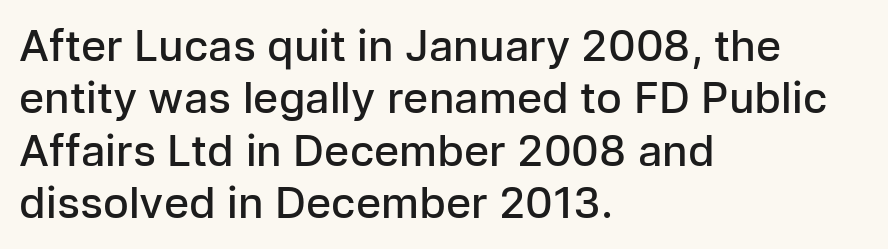
The image shows 43 px semibold sans-serif type, upright; set left-aligned, line spacing 1.22x, normal letter spacing, not underlined; low stroke contrast and a medium x-height.
